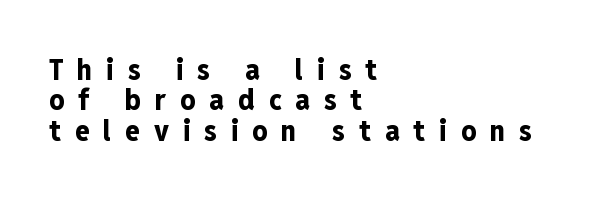
Every character sits straight up, as roman type does. Are there feet on the stems? There aren't — it's a sans. This rendering uses left alignment, leaving the right contour irregular. As a designer I'd log this as weight 700, bold.
